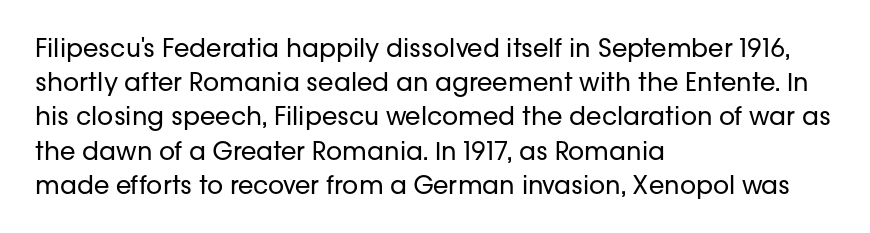
The area under the type is left untouched. A roman cut, with each character standing at attention. Observe the ordinary spacing: letters are neighbours, not strangers. Notice how the passage keeps a crisp vertical edge on the left only.
